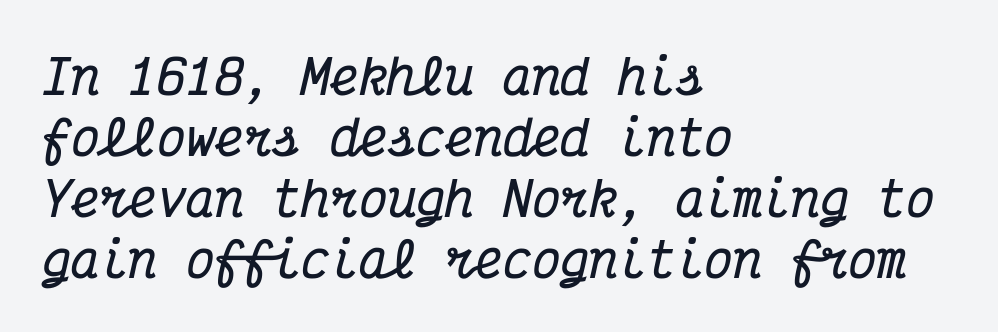
{"serif": "yes", "italic": "yes", "lean": "right", "slant_degrees": 12, "bold": "yes", "weight": "bold", "width": "condensed", "stroke_contrast": "medium", "x_height": "medium", "monospaced": "yes", "underline": "no", "align": "left", "line_spacing": "normal", "line_spacing_ratio": 1.27, "letter_spacing": "normal", "letter_spacing_em": 0.0, "glyph_px": 48}
